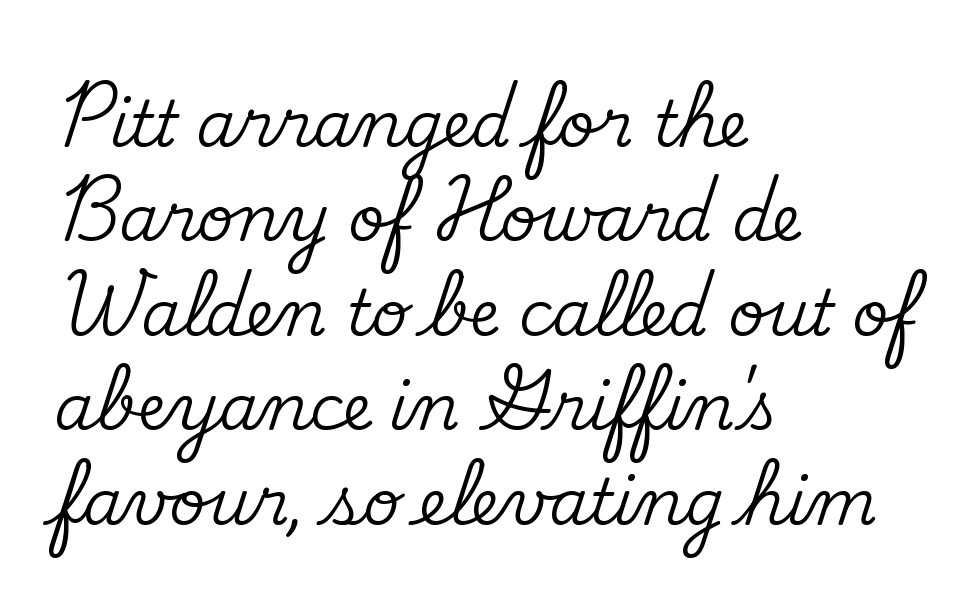
The space between consecutive lines is moderate. Here the designer chose a conventional face with non-uniform glyph widths. The paragraph has a hard left edge and a soft right edge.
